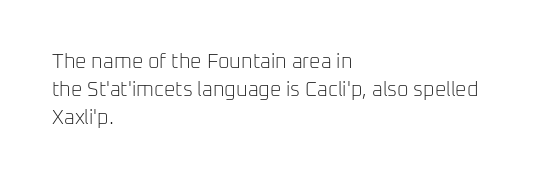
Q: Is the text bold? A: No.
Q: Is the text italic (slanted)? A: No, it is upright.
Q: Is the text underlined? A: No.
Q: How is the paragraph aligned? A: Left-aligned.
Q: Is the spacing between letters normal or unusually wide? A: Normal.
Q: Is the spacing between lines tight, normal or loose? A: Normal.
